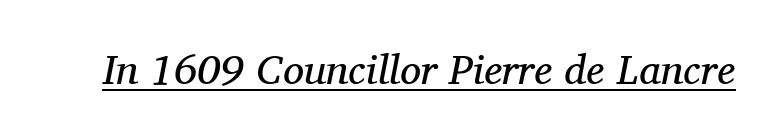
The letters advance in unequal steps, a hallmark of proportional type. The weight would be labelled regular, book, light, or lighter still. The letters are slanted; this is an italic face. Honestly, the underline is the first thing you notice here. Font category for this specimen: serif.
